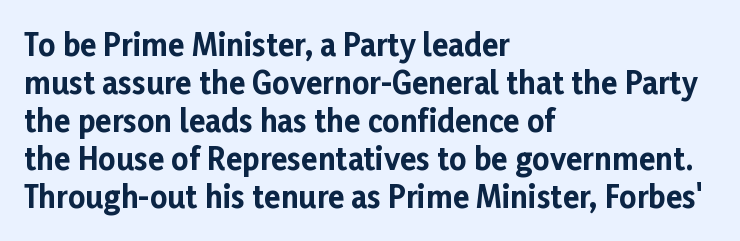
{"serif": "no", "italic": "no", "bold": "yes", "weight": "bold", "width": "normal", "stroke_contrast": "low", "x_height": "medium", "monospaced": "no", "underline": "no", "align": "left", "line_spacing": "normal", "line_spacing_ratio": 1.27, "letter_spacing": "normal", "letter_spacing_em": 0.0, "glyph_px": 30}
